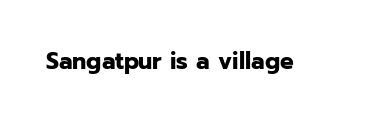
The image shows 24 px bold type, upright; set normal letter spacing, not underlined.
